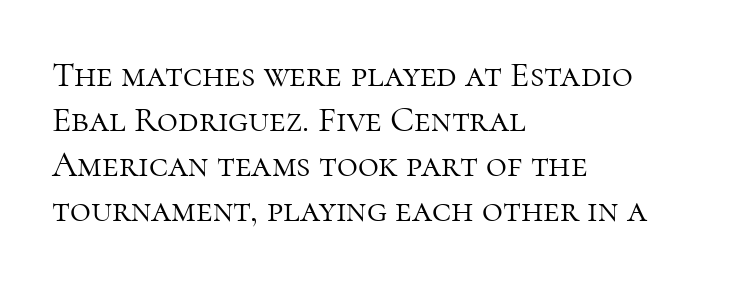
Q: Is the text bold? A: No.
Q: Is the text italic (slanted)? A: No, it is upright.
Q: Is the typeface a serif or a sans-serif typeface? A: Serif.
Q: Is the text underlined? A: No.
Q: How is the paragraph aligned? A: Left-aligned.
Q: Is the spacing between letters normal or unusually wide? A: Normal.
Q: Is the spacing between lines tight, normal or loose? A: Normal.
Q: Width (condensed, normal, or wide)? A: Normal.
Q: Stroke contrast? A: High.
Q: x-height? A: Medium.
Q: Monospaced? A: No.
